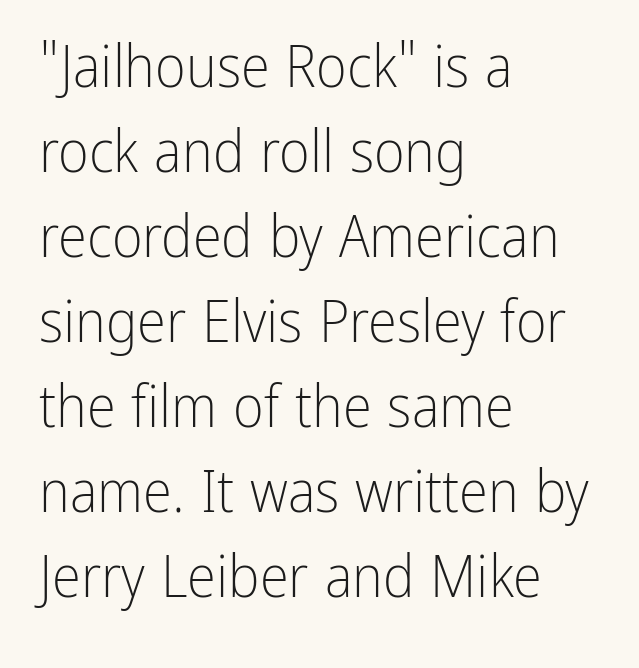
Q: Is the text bold? A: No.
Q: Is the text italic (slanted)? A: No, it is upright.
Q: Is the typeface a serif or a sans-serif typeface? A: Sans-serif.
Q: Is the text underlined? A: No.
Q: How is the paragraph aligned? A: Left-aligned.
Q: Is the spacing between letters normal or unusually wide? A: Normal.
Q: Is the spacing between lines tight, normal or loose? A: Normal.
Q: Width (condensed, normal, or wide)? A: Condensed.
Q: Stroke contrast? A: Low.
Q: x-height? A: Medium.
Q: Monospaced? A: No.
